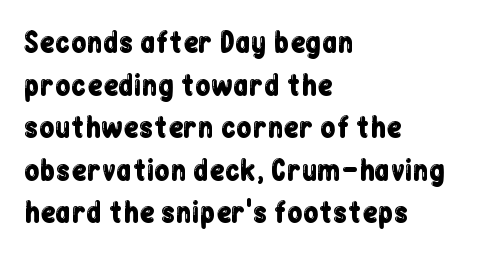
Q: Is the text italic (slanted)? A: No, it is upright.
Q: Is the typeface a serif or a sans-serif typeface? A: Sans-serif.
Q: Is the text underlined? A: No.
Q: How is the paragraph aligned? A: Left-aligned.
Q: Is the spacing between letters normal or unusually wide? A: Normal.
Q: Is the spacing between lines tight, normal or loose? A: Normal.
Q: Width (condensed, normal, or wide)? A: Condensed.
Q: Stroke contrast? A: Low.
Q: x-height? A: Medium.
Q: Monospaced? A: No.
